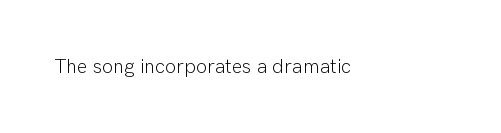
The image shows 20 px text type, upright; set normal letter spacing, not underlined.
